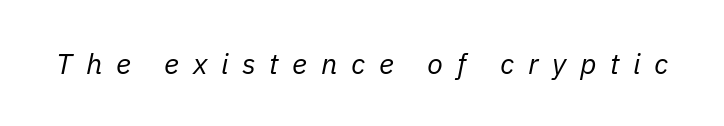
{"italic": "yes", "lean": "right", "slant_degrees": 11, "bold": "no", "weight": "regular", "width": "normal", "stroke_contrast": "low", "x_height": "medium", "monospaced": "no", "underline": "no", "letter_spacing": "wide", "letter_spacing_em": 0.47, "glyph_px": 29}
